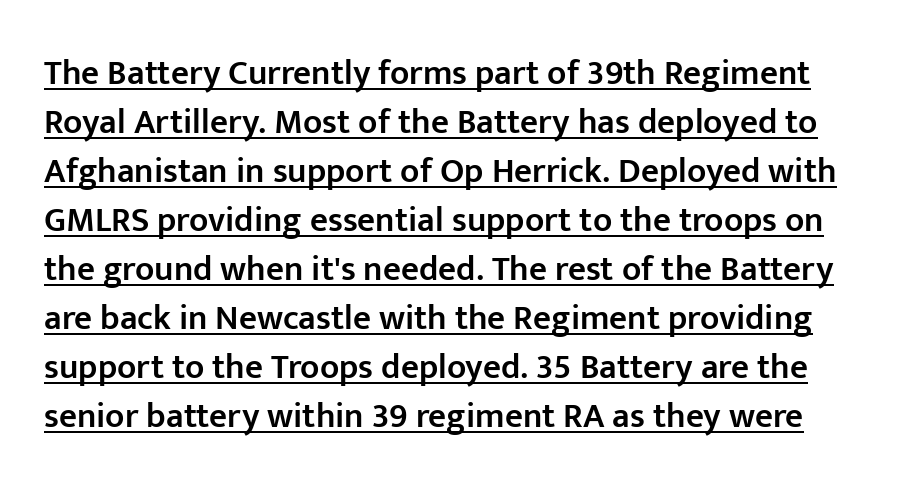
The line-height multiplier appears to be the usual default. Serif or sans? Sans — the stroke terminals are bare. The passage shown is typed in a proportional face where columns would drift. Every word sits above its own underline. A bit beefed up — I'd call it semibold rather than bold.
